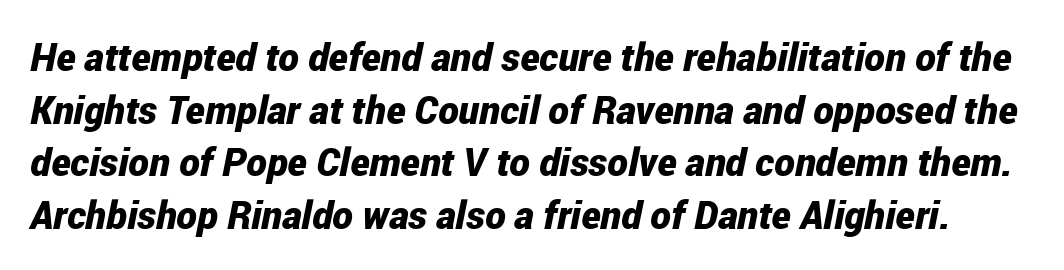
{"italic": "yes", "lean": "right", "slant_degrees": 12, "bold": "yes", "weight": "bold", "width": "condensed", "stroke_contrast": "low", "x_height": "medium", "monospaced": "no", "underline": "no", "line_spacing": "normal", "line_spacing_ratio": 1.35, "letter_spacing": "normal", "letter_spacing_em": 0.0, "glyph_px": 39}
